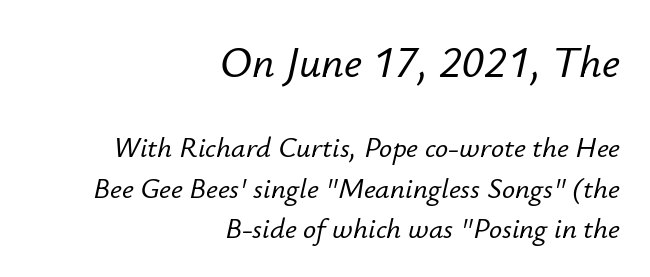
Style check: oblique. Leading matches the norm, producing a regular column. The type is set solid horizontally, with unmodified tracking. Which margin do the lines hug? The right one — the left edge is uneven. The designer gave the opening block more size than the closing block. Varying glyph widths throughout — classic text-font behaviour.
